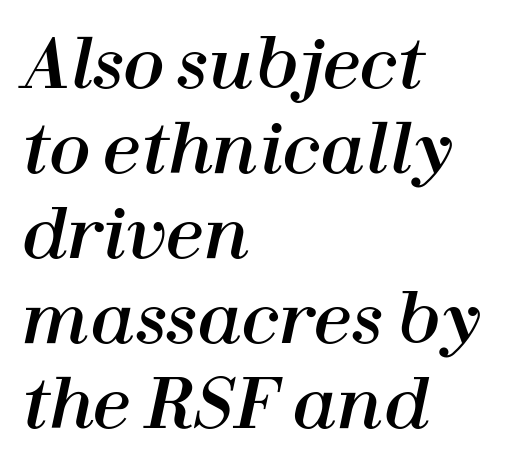
The image shows 68 px text type, italic (leaning right); set left-aligned, normal line spacing (1.25x), normal letter spacing, not underlined; high stroke contrast and a medium x-height.
